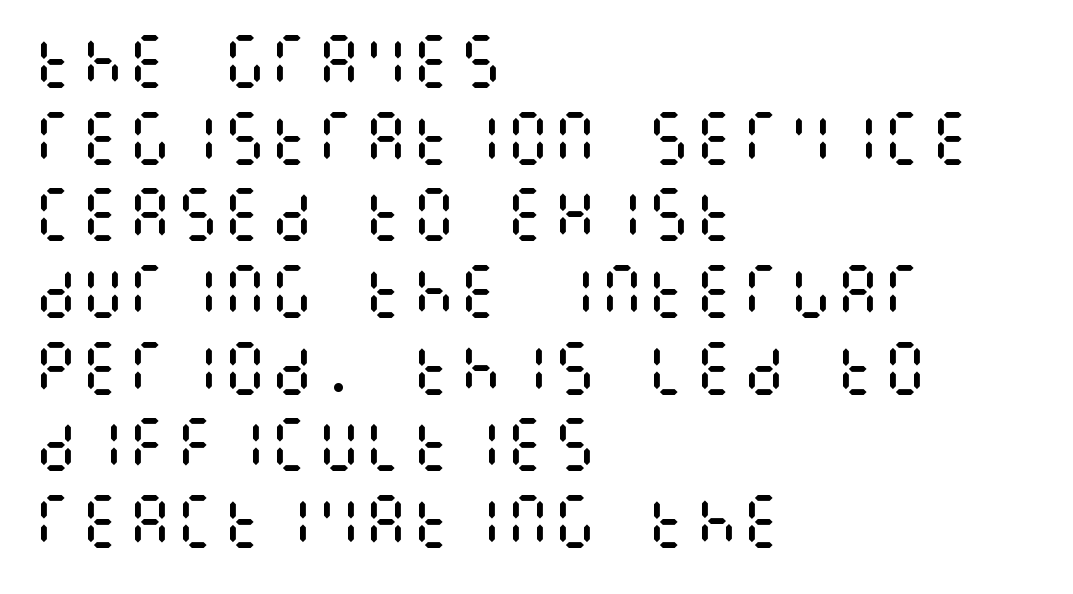
{"italic": "no", "bold": "no", "weight": "regular", "width": "condensed", "stroke_contrast": "medium", "x_height": "large", "underline": "no", "align": "left", "line_spacing": "normal", "line_spacing_ratio": 1.3, "letter_spacing": "normal", "letter_spacing_em": 0.0, "glyph_px": 59}
